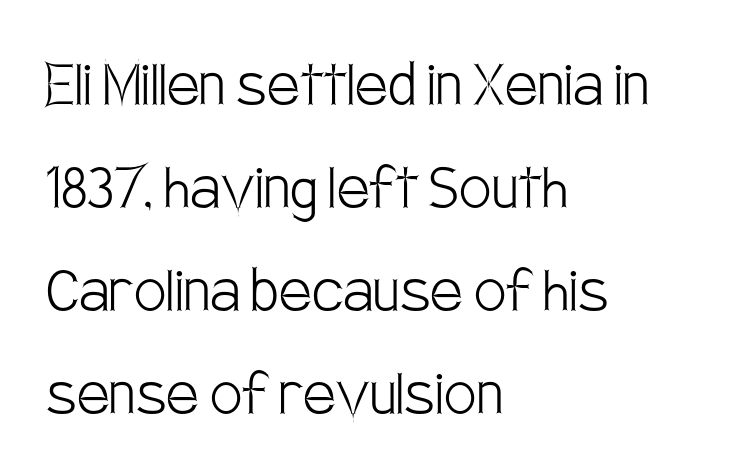
The image shows 72 px light, condensed sans-serif type, upright; set left-aligned, normal line spacing (1.43x), normal letter spacing, not underlined; low stroke contrast and a large x-height.
